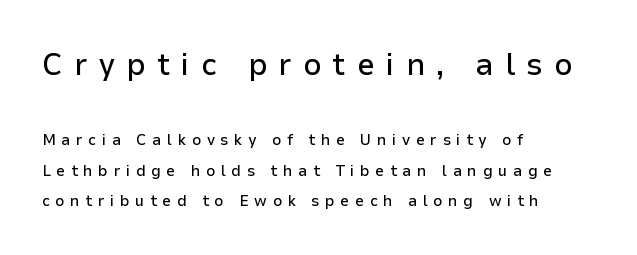
The image shows 32 px sans-serif type, upright; set left-aligned, loose line spacing (1.9x), unusually wide letter spacing (+0.35 em), not underlined; the first (top) block is 2.0x larger; low stroke contrast and a medium x-height.
